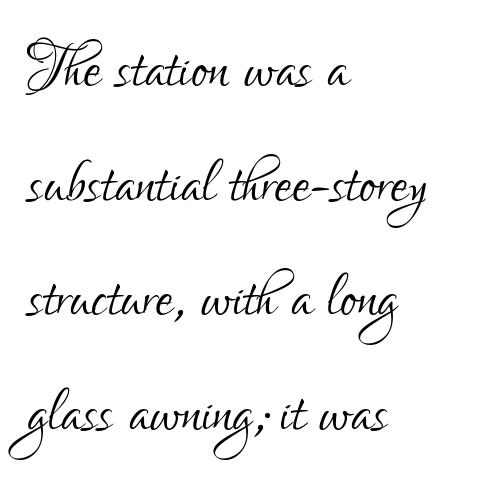
{"serif": "no", "bold": "no", "weight": "light", "width": "condensed", "stroke_contrast": "low", "x_height": "small", "monospaced": "no", "underline": "no", "align": "left", "line_spacing": "normal", "line_spacing_ratio": 1.45, "letter_spacing": "normal", "letter_spacing_em": 0.0, "glyph_px": 79}
